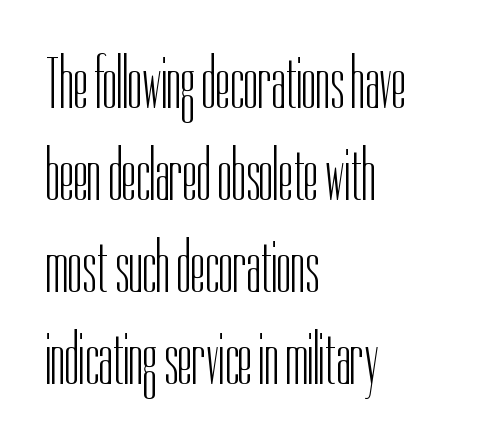
The image shows 72 px light, condensed sans-serif type, upright; set left-aligned, normal line spacing (1.28x), normal letter spacing, not underlined; low stroke contrast and a medium x-height.
